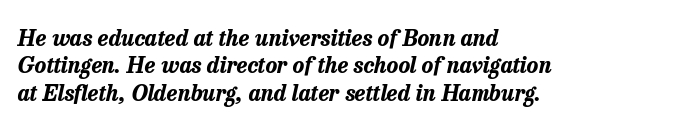
{"italic": "yes", "lean": "right", "slant_degrees": 13, "bold": "yes", "underline": "no", "align": "left", "line_spacing_ratio": 1.24, "letter_spacing": "normal", "letter_spacing_em": 0.0, "glyph_px": 22}
